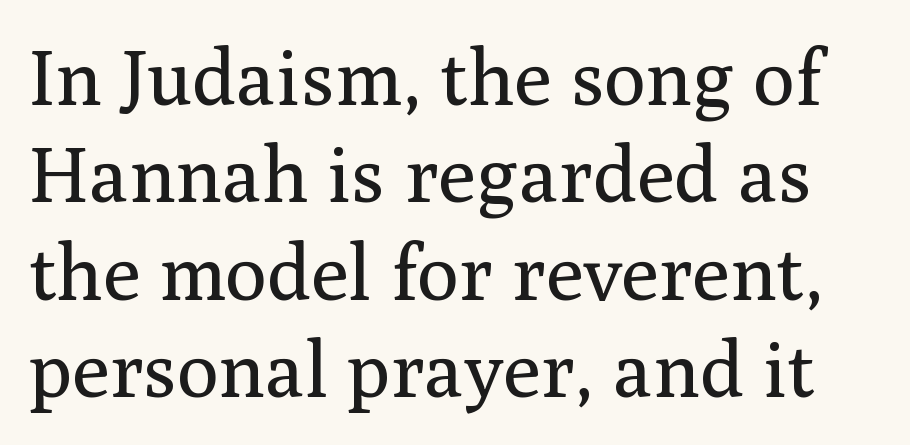
The image shows 78 px regular-weight serif type, upright; set normal line spacing (1.25x), normal letter spacing, not underlined; medium stroke contrast and a medium x-height.
